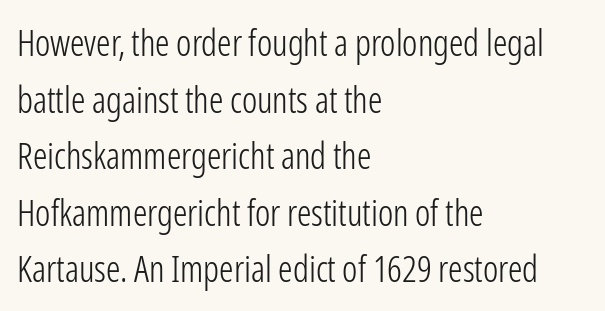
{"serif": "no", "italic": "no", "bold": "no", "weight": "light", "width": "condensed", "stroke_contrast": "low", "x_height": "medium", "monospaced": "no", "underline": "no", "align": "left", "line_spacing": "normal", "line_spacing_ratio": 1.57, "letter_spacing": "normal", "letter_spacing_em": 0.0, "glyph_px": 36}
